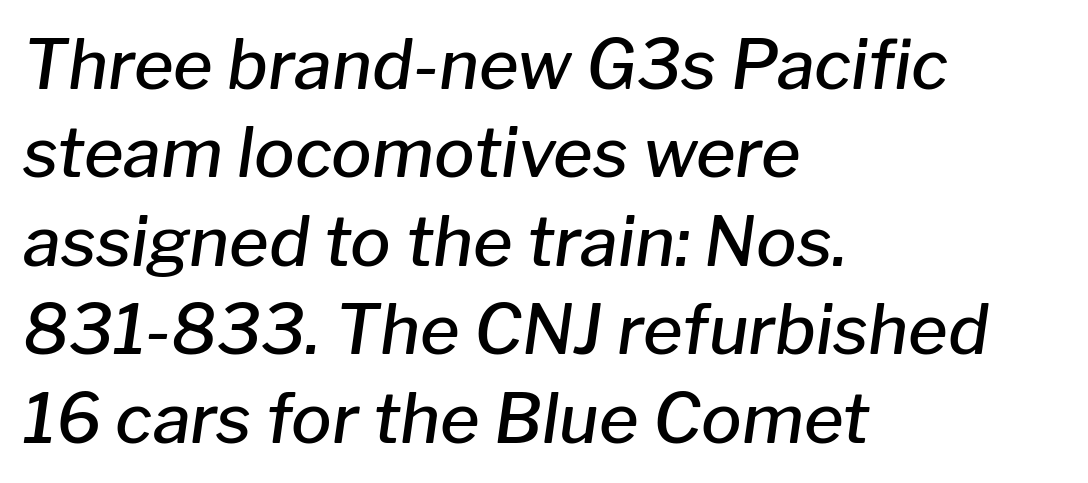
Its strokes are somewhat broadened, the hallmark of semibold type. This sample has the flowing, uneven cadence of proportional lettering. In terms of letterspacing, this is plain default setting. The axis of the letterforms is tilted away from vertical. Honestly, the row spacing looks completely unremarkable.
